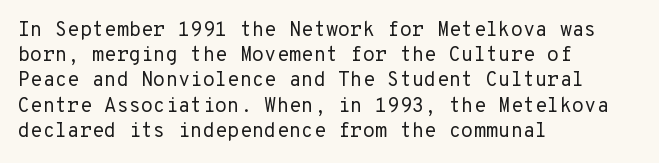
{"italic": "no", "bold": "no", "underline": "no", "align": "left", "line_spacing": "normal", "line_spacing_ratio": 1.26, "letter_spacing": "normal", "letter_spacing_em": 0.0, "glyph_px": 20}
